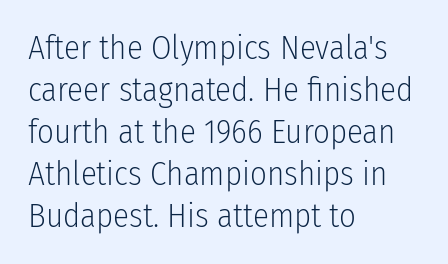
The typeface has the unassuming heft of standard copy or less. The zone under the glyphs is completely vacant. This is sans-serif lettering, the kind often seen on screens and signage. Nobody touched the tracking dial on this one. Character widths vary here, with narrow letters taking less room than wide ones.
